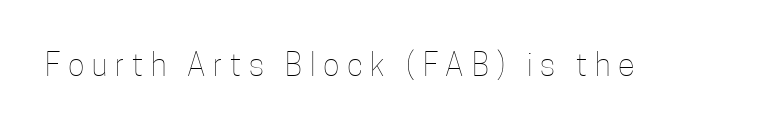
{"italic": "no", "bold": "no", "weight": "thin", "width": "condensed", "stroke_contrast": "low", "x_height": "medium", "monospaced": "no", "underline": "no", "letter_spacing": "wide", "letter_spacing_em": 0.25, "glyph_px": 31}
